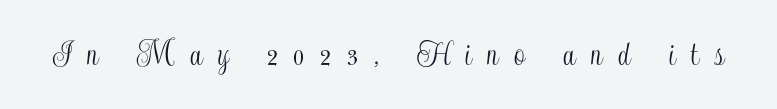
The image shows 38 px condensed type; set unusually wide letter spacing (+0.41 em), not underlined; a small x-height.
